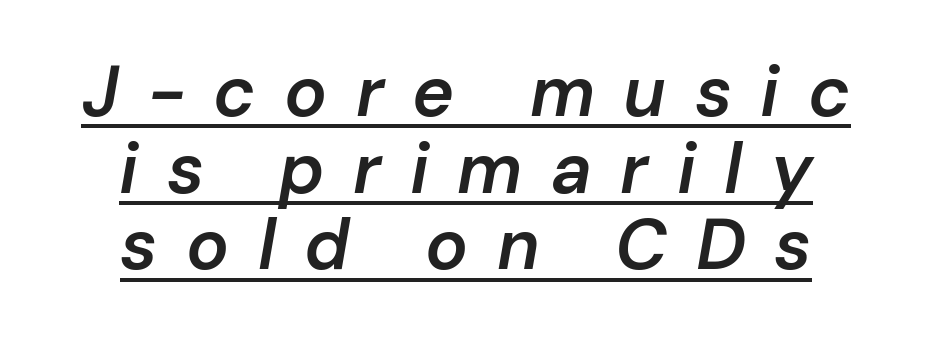
Q: Is the text bold? A: Semi-bold.
Q: Is the text italic (slanted)? A: Yes, it leans right by about 10 degrees.
Q: Is the text underlined? A: Yes.
Q: How is the paragraph aligned? A: Centered.
Q: Is the spacing between letters normal or unusually wide? A: Unusually wide.
Q: Is the spacing between lines tight, normal or loose? A: Tight.
Q: Width (condensed, normal, or wide)? A: Normal.
Q: Stroke contrast? A: Low.
Q: x-height? A: Medium.
Q: Monospaced? A: No.
